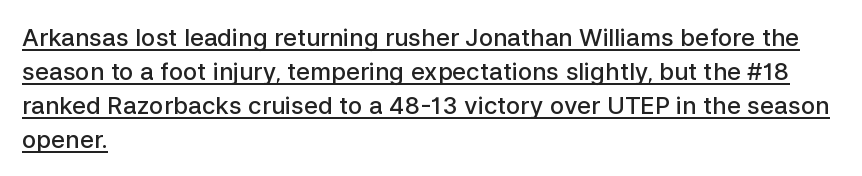
{"italic": "no", "bold": "semi", "underline": "yes", "align": "left", "line_spacing": "normal", "line_spacing_ratio": 1.41, "letter_spacing": "normal", "letter_spacing_em": 0.0, "glyph_px": 24}
